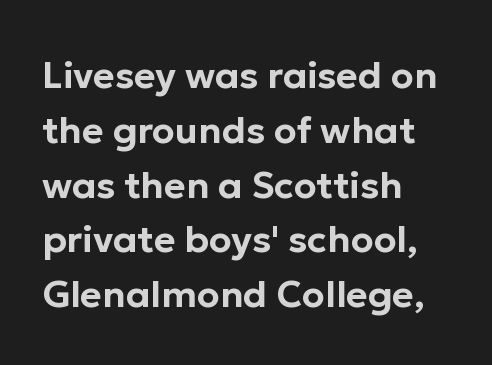
The image shows 37 px sans-serif type, upright; set left-aligned, normal line spacing (1.48x), normal letter spacing, not underlined; low stroke contrast and a medium x-height.
